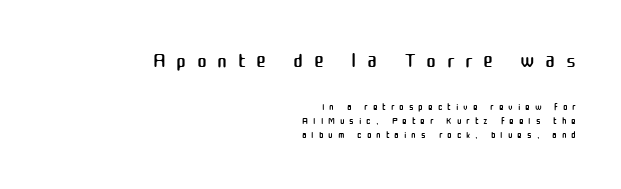
Q: Is the text bold? A: No.
Q: Is the text italic (slanted)? A: No, it is upright.
Q: Is the typeface a serif or a sans-serif typeface? A: Sans-serif.
Q: Is the text underlined? A: No.
Q: How is the paragraph aligned? A: Right-aligned.
Q: Is the spacing between letters normal or unusually wide? A: Unusually wide.
Q: Is the spacing between lines tight, normal or loose? A: Tight.
Q: Which block of text is set in a larger size, the first (top) or the second (bottom)? A: The first (top) one.
Q: Width (condensed, normal, or wide)? A: Normal.
Q: Stroke contrast? A: Medium.
Q: x-height? A: Medium.
Q: Monospaced? A: No.
